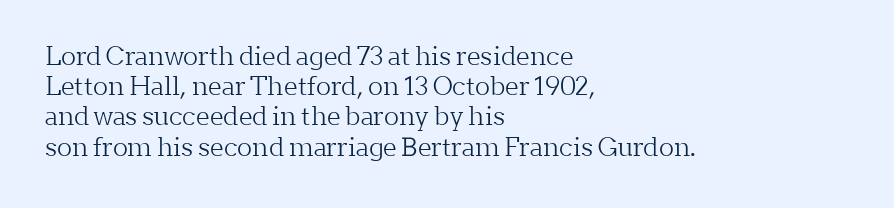
Q: Is the text bold? A: No.
Q: Is the text italic (slanted)? A: No, it is upright.
Q: Is the text underlined? A: No.
Q: How is the paragraph aligned? A: Left-aligned.
Q: Is the spacing between letters normal or unusually wide? A: Normal.
